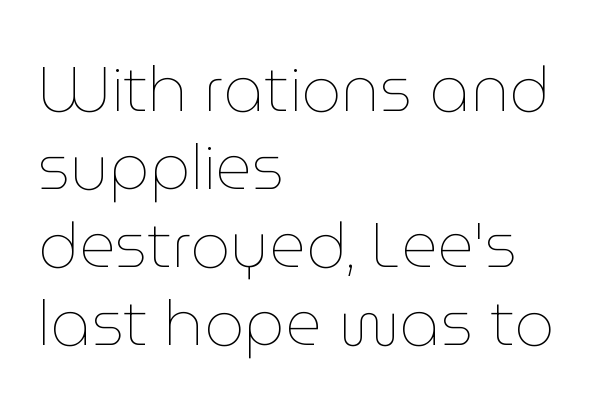
Here the glyphs are tracked normally, forming tight word shapes. The gap between lines stays unmarked. A quiet, ordinary-to-light weight characterises the typeface. Looks like regular typesetting: each glyph gets only the width it needs. Italic: no, the glyphs are upright roman.
